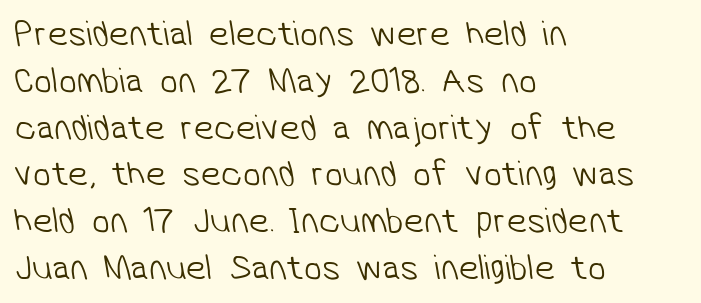
{"serif": "no", "bold": "no", "weight": "light", "width": "normal", "stroke_contrast": "low", "x_height": "medium", "monospaced": "no", "underline": "no", "align": "left", "line_spacing": "normal", "line_spacing_ratio": 1.3, "letter_spacing": "normal", "letter_spacing_em": 0.0, "glyph_px": 36}
